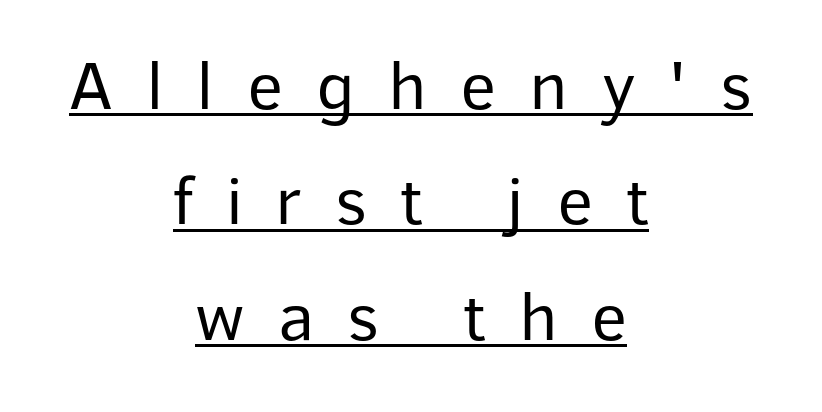
{"serif": "no", "italic": "no", "bold": "no", "weight": "regular", "width": "normal", "stroke_contrast": "low", "x_height": "medium", "monospaced": "no", "underline": "yes", "align": "center", "line_spacing": "normal", "line_spacing_ratio": 1.65, "letter_spacing": "wide", "letter_spacing_em": 0.47, "glyph_px": 70}
